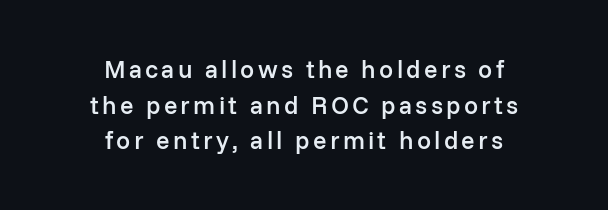
{"italic": "no", "bold": "semi", "underline": "no", "align": "center", "line_spacing": "normal", "line_spacing_ratio": 1.43, "glyph_px": 25}
